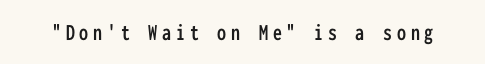
The image shows 24 px text type, upright; set unusually wide letter spacing (+0.2 em), not underlined.
